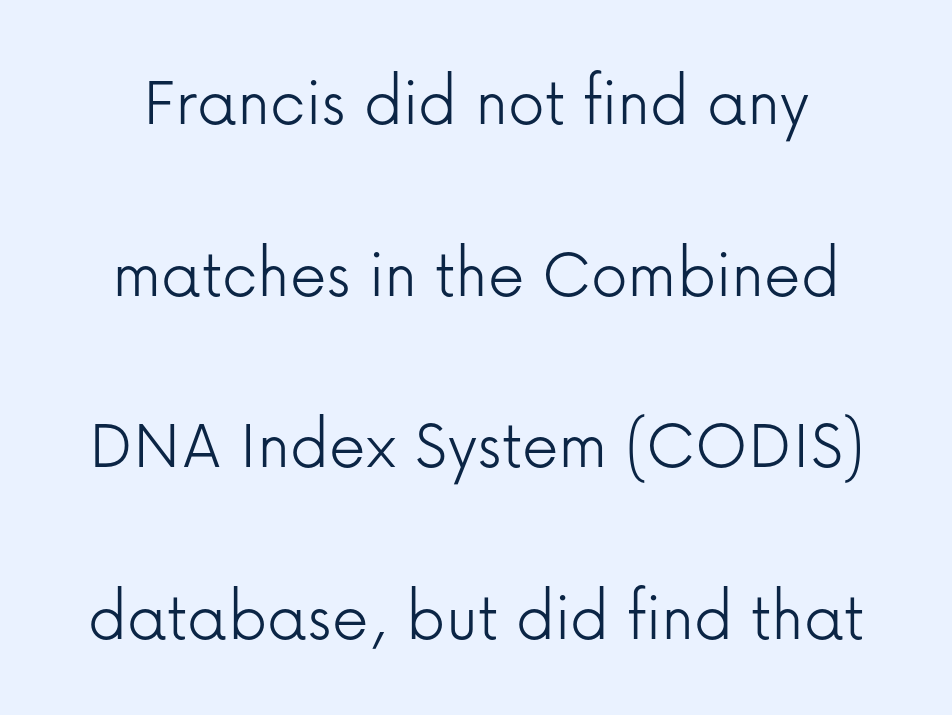
The image shows 73 px light sans-serif type, upright; set loose line spacing (2.35x), normal letter spacing, not underlined; low stroke contrast and a medium x-height.
